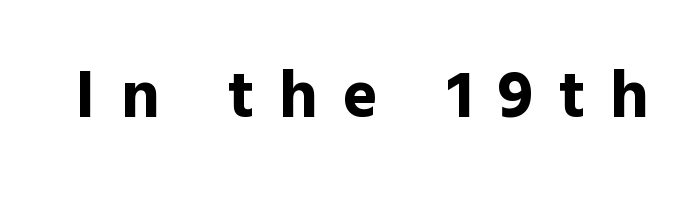
The image shows 67 px bold sans-serif type, upright; set unusually wide letter spacing (+0.38 em), not underlined; a medium x-height.
